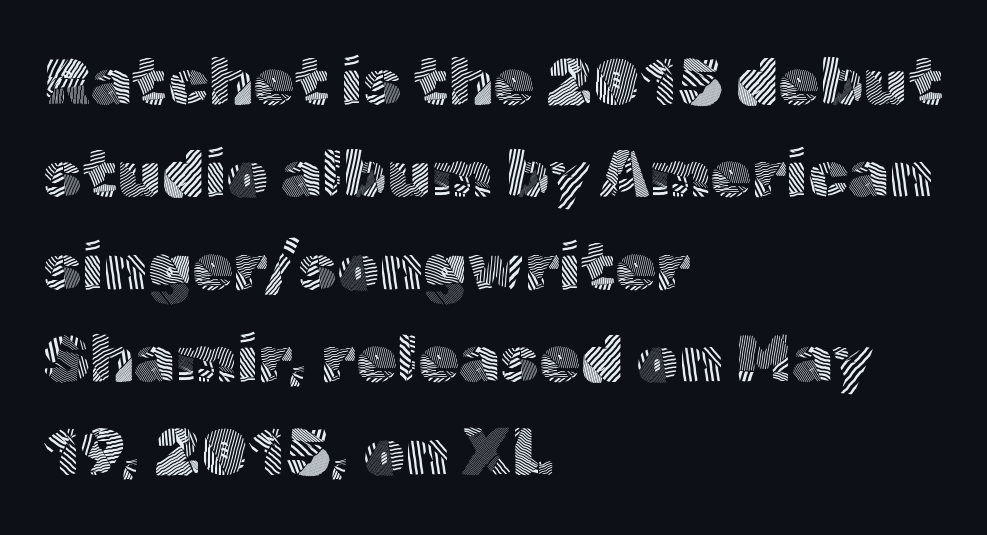
Q: Is the text bold? A: No.
Q: Is the text italic (slanted)? A: No, it is upright.
Q: Is the typeface a serif or a sans-serif typeface? A: Sans-serif.
Q: Is the text underlined? A: No.
Q: How is the paragraph aligned? A: Left-aligned.
Q: Is the spacing between letters normal or unusually wide? A: Normal.
Q: Is the spacing between lines tight, normal or loose? A: Normal.
Q: Width (condensed, normal, or wide)? A: Normal.
Q: x-height? A: Medium.
Q: Monospaced? A: No.
